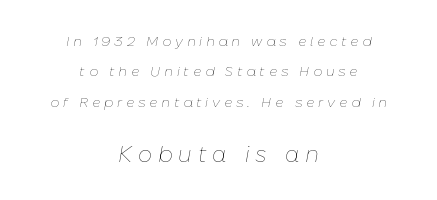
{"italic": "yes", "lean": "right", "slant_degrees": 10, "bold": "no", "underline": "no", "align": "center", "line_spacing": "loose", "line_spacing_ratio": 2.17, "letter_spacing": "wide", "letter_spacing_em": 0.27, "larger_block": "second", "size_ratio": 1.57, "glyph_px": 22}
